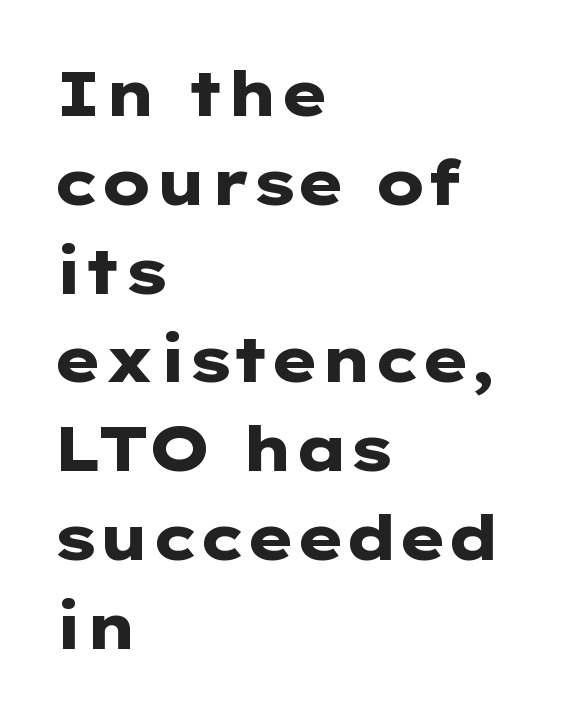
Q: Is the text bold? A: Yes.
Q: Is the text italic (slanted)? A: No, it is upright.
Q: Is the typeface a serif or a sans-serif typeface? A: Sans-serif.
Q: Is the text underlined? A: No.
Q: How is the paragraph aligned? A: Left-aligned.
Q: Is the spacing between letters normal or unusually wide? A: Normal.
Q: Is the spacing between lines tight, normal or loose? A: Normal.
Q: Width (condensed, normal, or wide)? A: Wide.
Q: Stroke contrast? A: Low.
Q: x-height? A: Medium.
Q: Monospaced? A: No.
